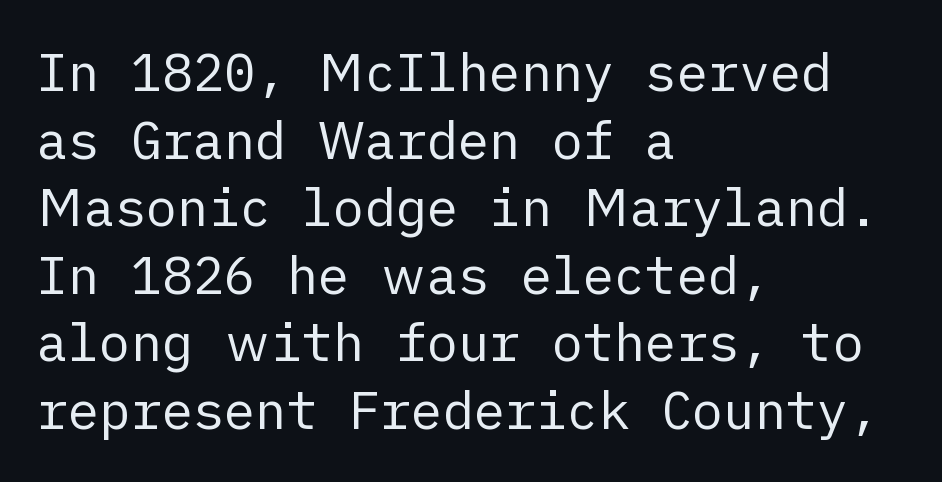
Line starts are locked; line ends wander. You can tell it's not italic because the verticals are truly vertical. The gaps between neighbouring characters are ordinary and unremarkable. Just letters on the line, the space beneath them empty. The rows are spaced the way most documents space them. Bold? No — there's no thickening of the strokes.
